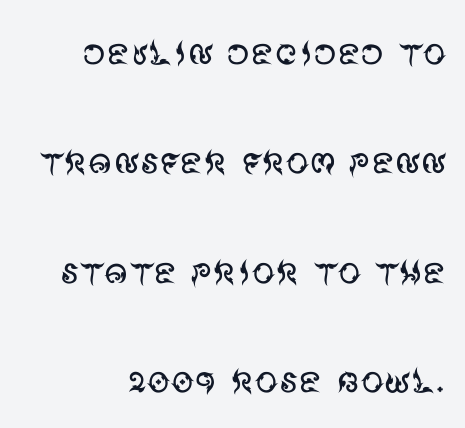
The space beneath each line is pristine and unruled. These lines stack with their right ends in a neat column. Honestly, the letter spacing is just normal — you wouldn't notice it. Horizontal bands of white between lines are thick stripes.
